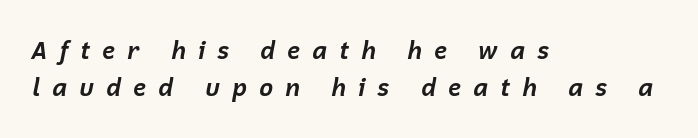
Q: Is the text bold? A: Yes.
Q: Is the text italic (slanted)? A: Yes, it leans right by about 12 degrees.
Q: Is the text underlined? A: No.
Q: How is the paragraph aligned? A: Left-aligned.
Q: Is the spacing between letters normal or unusually wide? A: Unusually wide.
Q: Is the spacing between lines tight, normal or loose? A: Normal.
